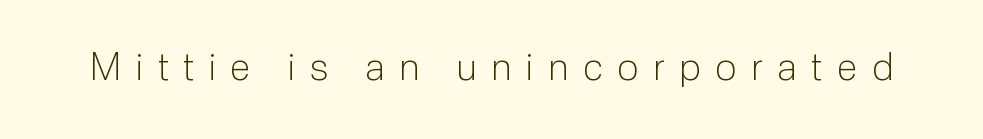
{"serif": "no", "italic": "no", "bold": "no", "weight": "light", "width": "normal", "stroke_contrast": "low", "x_height": "medium", "monospaced": "no", "underline": "no", "letter_spacing": "wide", "letter_spacing_em": 0.39, "glyph_px": 38}
